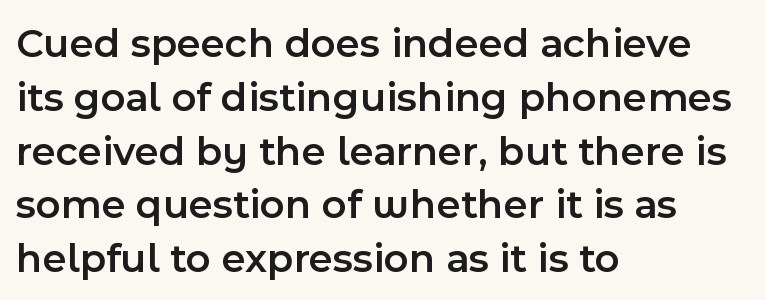
{"serif": "no", "italic": "no", "bold": "semi", "weight": "semibold", "width": "normal", "x_height": "medium", "monospaced": "no", "underline": "no", "align": "left", "line_spacing": "normal", "line_spacing_ratio": 1.28, "letter_spacing": "normal", "letter_spacing_em": 0.0, "glyph_px": 42}
